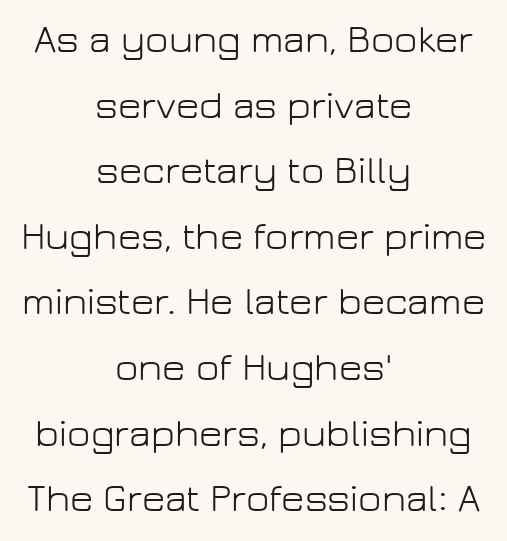
The image shows 40 px light sans-serif type, upright; set centered, normal line spacing (1.64x), normal letter spacing, not underlined; low stroke contrast and a medium x-height.
